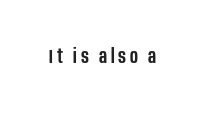
Q: Is the text bold? A: Semi-bold.
Q: Is the text italic (slanted)? A: No, it is upright.
Q: Is the text underlined? A: No.
